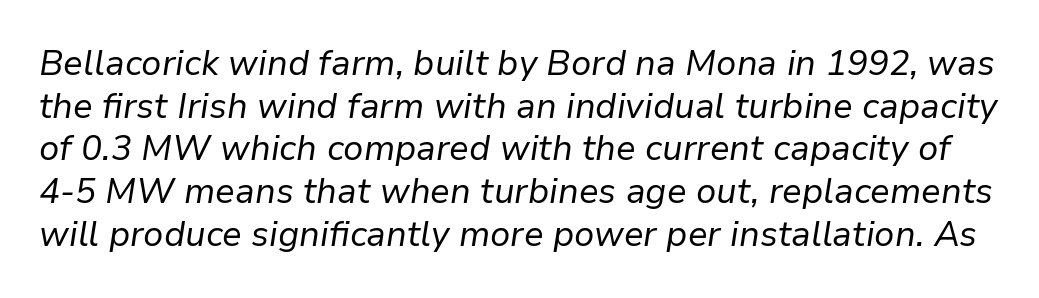
The image shows 35 px regular-weight type, italic (leaning right); set line spacing 1.22x, normal letter spacing, not underlined; low stroke contrast and a medium x-height.
